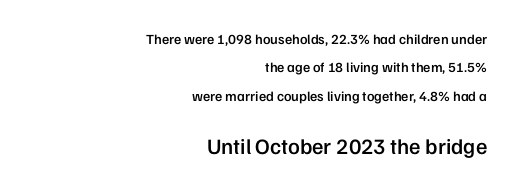
{"italic": "no", "bold": "semi", "underline": "no", "align": "right", "line_spacing": "loose", "line_spacing_ratio": 2.02, "letter_spacing": "normal", "letter_spacing_em": 0.0, "larger_block": "second", "size_ratio": 1.57, "glyph_px": 22}
